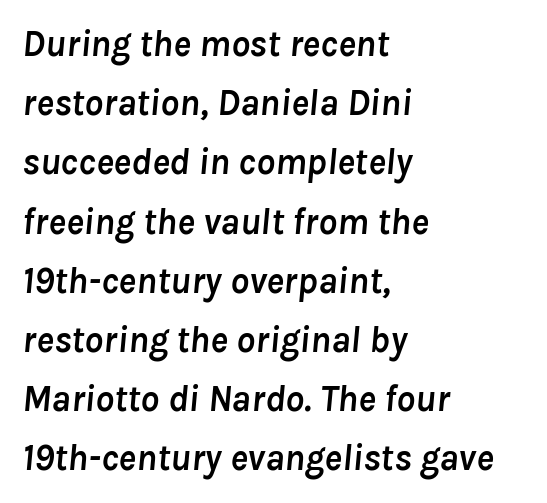
{"italic": "yes", "lean": "right", "slant_degrees": 8, "bold": "yes", "weight": "semibold", "width": "normal", "stroke_contrast": "low", "x_height": "medium", "monospaced": "no", "underline": "no", "align": "left", "line_spacing": "normal", "line_spacing_ratio": 1.6, "letter_spacing": "normal", "letter_spacing_em": 0.0, "glyph_px": 37}
